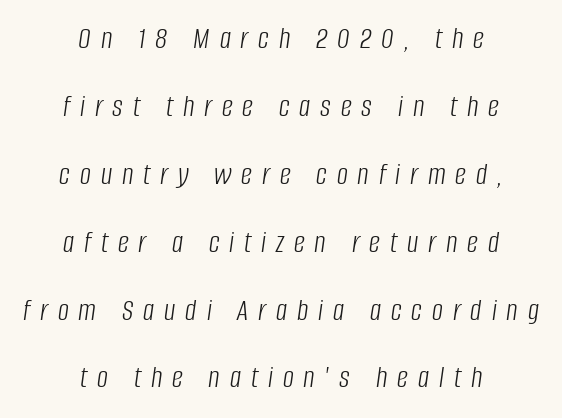
The setting favours the middle, as headings and verse often do. Tall strokes in this sample are angled rather than plumb. Loosely led — the rows are spread out. Rule under the text: the space is simply empty. You could only call the tracking loose — the letters float apart.
